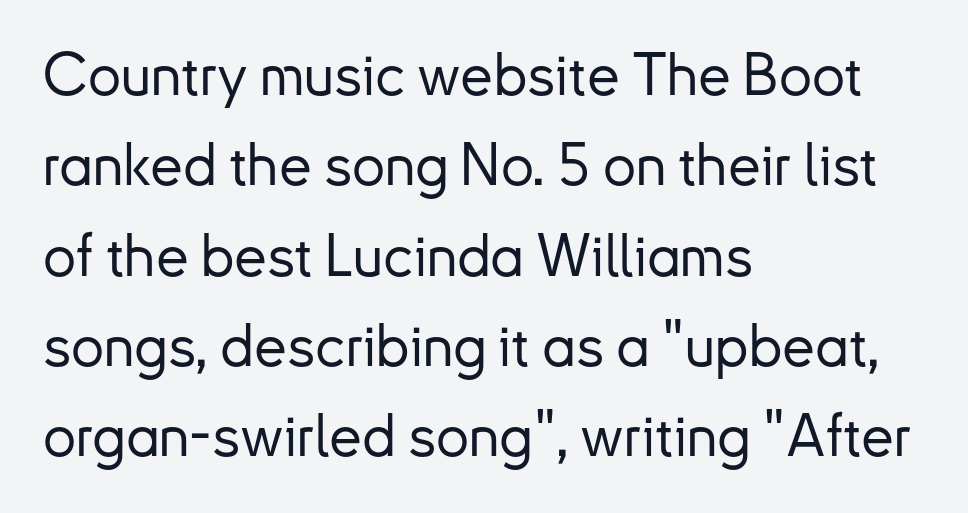
Note the varied advance widths — an 'i' is clearly narrower than an 'm'. A typesetter would mark this as roman, not italic. The designer left line spacing at the default. What kind of face is this? One without serifs — a sans.
